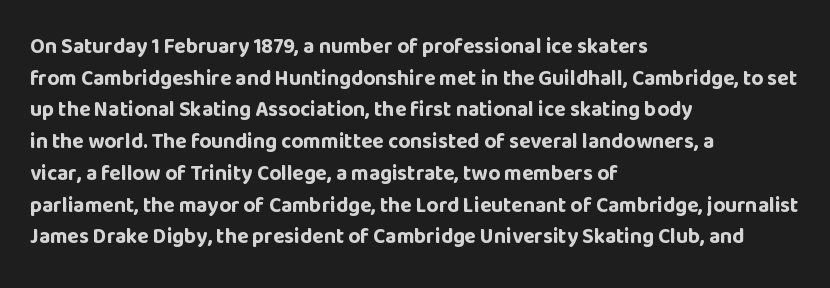
The image shows 21 px bold type, upright; set left-aligned, normal line spacing (1.51x), normal letter spacing, not underlined.
